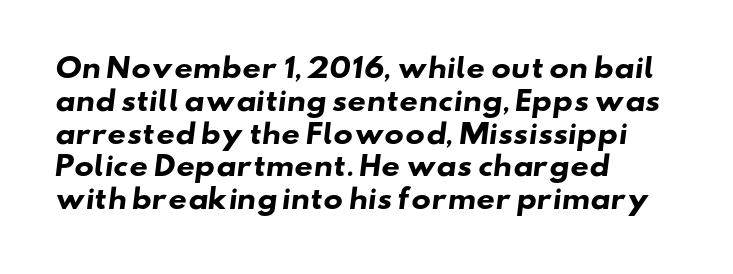
Q: Is the text bold? A: Yes.
Q: Is the text underlined? A: No.
Q: How is the paragraph aligned? A: Left-aligned.
Q: Is the spacing between letters normal or unusually wide? A: Normal.
Q: Is the spacing between lines tight, normal or loose? A: Normal.
